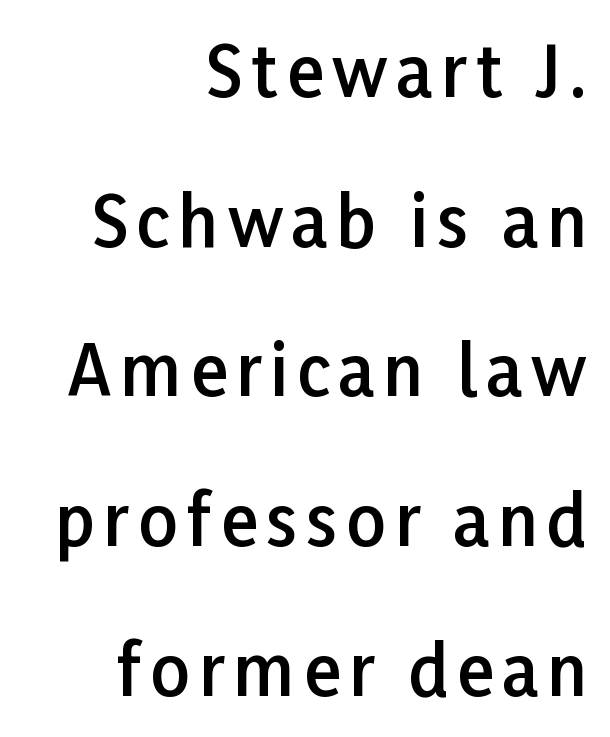
Q: Is the text bold? A: Semi-bold.
Q: Is the text italic (slanted)? A: No, it is upright.
Q: Is the typeface a serif or a sans-serif typeface? A: Sans-serif.
Q: Is the text underlined? A: No.
Q: How is the paragraph aligned? A: Right-aligned.
Q: Is the spacing between lines tight, normal or loose? A: Loose.
Q: Width (condensed, normal, or wide)? A: Normal.
Q: Stroke contrast? A: Low.
Q: x-height? A: Medium.
Q: Monospaced? A: No.
